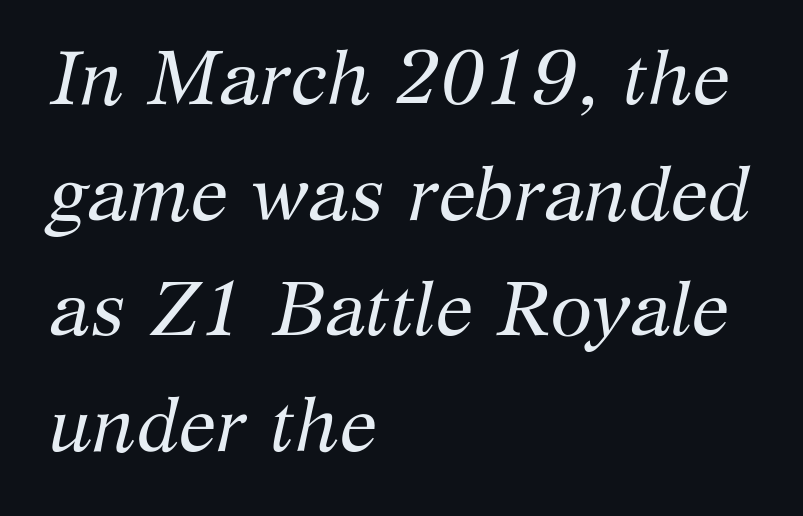
Are there feet on the stems? There are — it's a serif. No letter is thick-stroked: the sample isn't bold. The rendering applies a slant to the glyphs. The foot of each line stays bare and open. The ragged edge is on the right, which tells us the setting is flush left.
